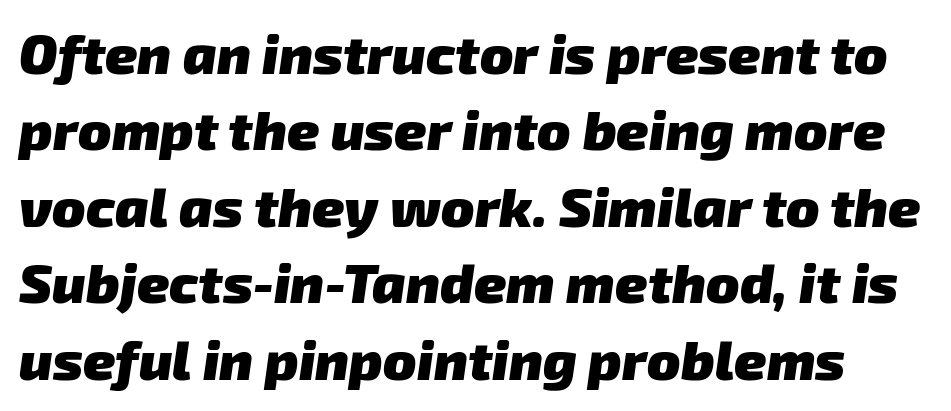
{"serif": "no", "bold": "yes", "weight": "heavy", "width": "normal", "stroke_contrast": "low", "x_height": "medium", "monospaced": "no", "underline": "no", "line_spacing": "normal", "line_spacing_ratio": 1.39, "letter_spacing": "normal", "letter_spacing_em": 0.0, "glyph_px": 55}
